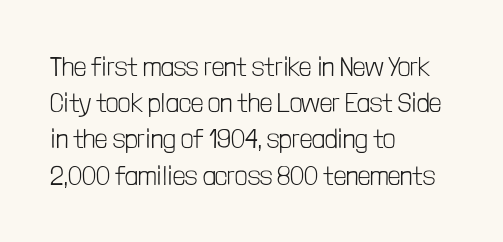
Q: Is the text bold? A: No.
Q: Is the text italic (slanted)? A: No, it is upright.
Q: Is the text underlined? A: No.
Q: How is the paragraph aligned? A: Left-aligned.
Q: Is the spacing between letters normal or unusually wide? A: Normal.
Q: Is the spacing between lines tight, normal or loose? A: Normal.
